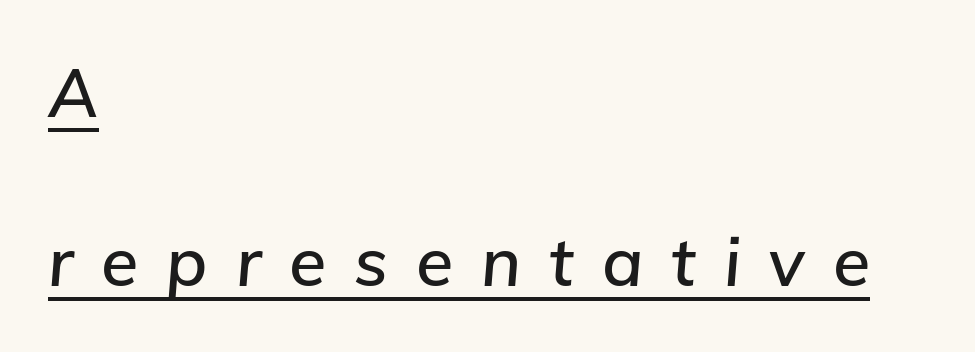
Here the glyphs are tracked loosely, breaking word shapes into spaced letters. The line-height multiplier appears high, well above default. Does a line run under the words? Yes, clearly. The passage is arranged the way most books set body copy — flush left. The text carries the slant typical of an italic or oblique font.
